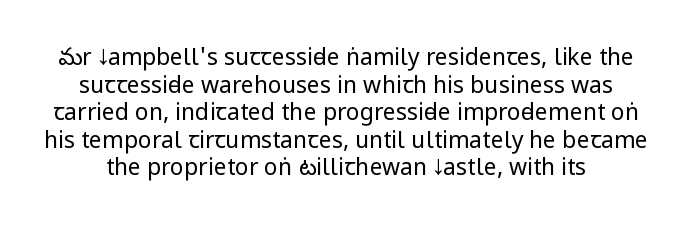
It's the straight-up-and-down kind of type. The gaps between neighbouring characters are ordinary and unremarkable. Summary of weight: not heavy and not bold. Just letters on the line, the space beneath them empty.
